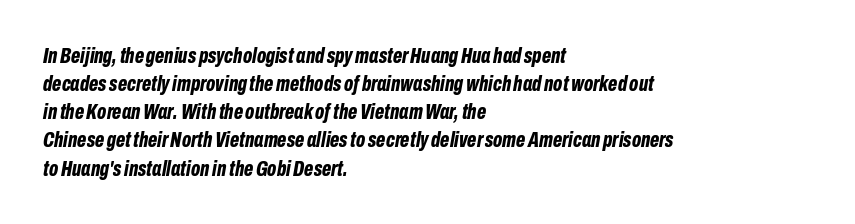
{"italic": "yes", "lean": "right", "slant_degrees": 10, "bold": "yes", "underline": "no", "align": "left", "line_spacing": "normal", "line_spacing_ratio": 1.28, "letter_spacing": "normal", "letter_spacing_em": 0.0, "glyph_px": 22}
